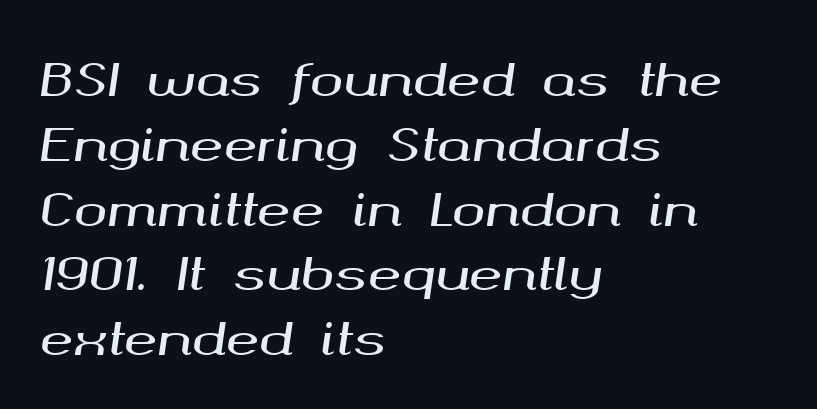
Q: Is the text italic (slanted)? A: Yes, it leans right by about 8 degrees.
Q: Is the text underlined? A: No.
Q: How is the paragraph aligned? A: Left-aligned.
Q: Is the spacing between letters normal or unusually wide? A: Normal.
Q: Is the spacing between lines tight, normal or loose? A: Normal.
Q: Width (condensed, normal, or wide)? A: Wide.
Q: Stroke contrast? A: Medium.
Q: x-height? A: Medium.
Q: Monospaced? A: No.
